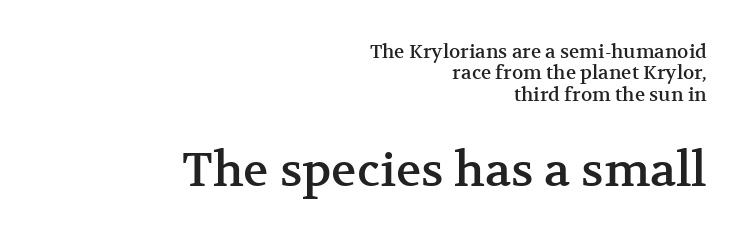
The image shows 47 px serif type, upright; set right-aligned, tight line spacing (1.12x), normal letter spacing, not underlined; the second (bottom) block is 2.47x larger; medium stroke contrast and a medium x-height.
